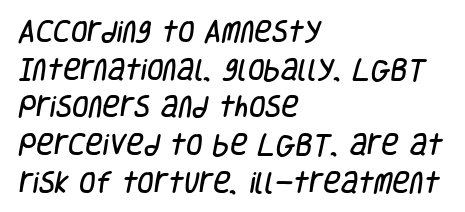
Q: Is the text underlined? A: No.
Q: How is the paragraph aligned? A: Left-aligned.
Q: Is the spacing between letters normal or unusually wide? A: Normal.
Q: Is the spacing between lines tight, normal or loose? A: Normal.
